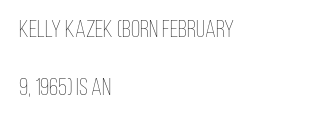
{"italic": "no", "bold": "no", "underline": "no", "align": "left", "line_spacing": "loose", "line_spacing_ratio": 2.4, "letter_spacing": "normal", "letter_spacing_em": 0.0, "glyph_px": 24}
